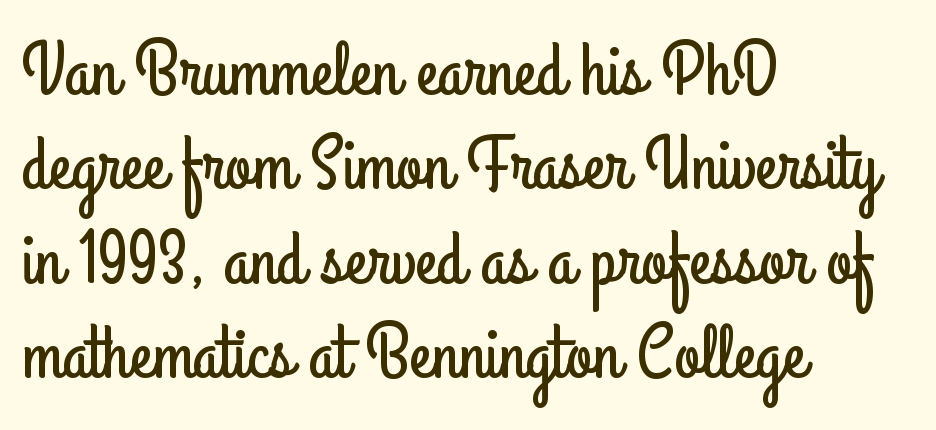
Characters follow at the spacing the type designer built in. Line spacing here is normal. Varying glyph widths throughout — classic text-font behaviour. A clean baseline with only descenders dipping below it. To sum up the face: it is a sans, with no serifs.
